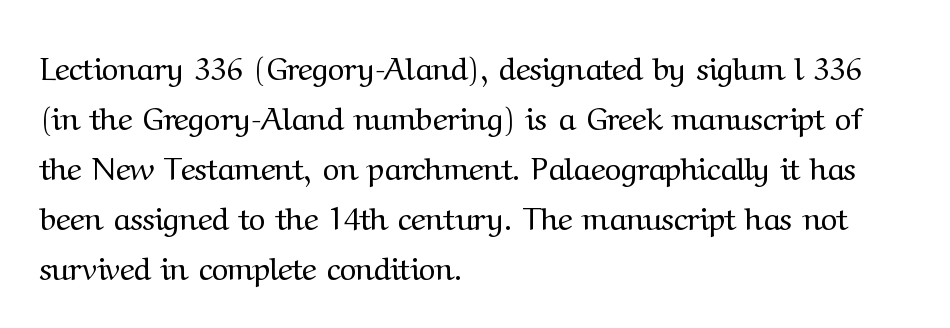
{"serif": "yes", "italic": "no", "bold": "no", "weight": "regular", "width": "normal", "stroke_contrast": "medium", "x_height": "medium", "monospaced": "no", "underline": "no", "align": "left", "line_spacing": "normal", "line_spacing_ratio": 1.56, "letter_spacing": "normal", "letter_spacing_em": 0.0, "glyph_px": 32}
